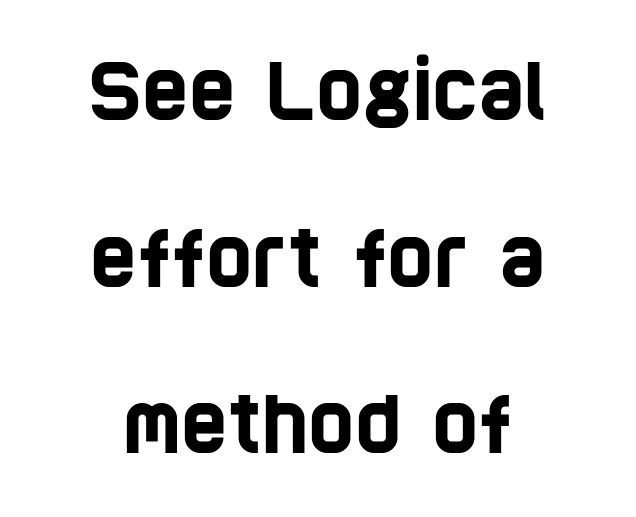
{"serif": "no", "width": "condensed", "stroke_contrast": "low", "x_height": "large", "monospaced": "no", "underline": "no", "align": "center", "line_spacing": "loose", "line_spacing_ratio": 2.11, "letter_spacing": "normal", "letter_spacing_em": 0.0, "glyph_px": 79}
